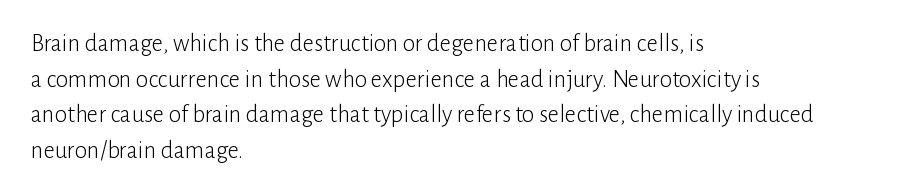
No word sits above an underline. These lines stack with their left ends in a neat column. The line-height multiplier appears to be the usual default. Ordinary non-slanted type is in use. Students, note that the glyphs here touch the page at normal intervals.
